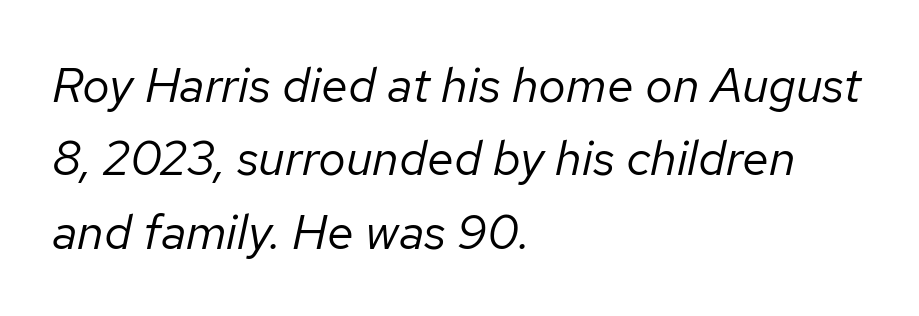
Rendered with sloped, italic letterforms. Here the glyphs are tracked normally, forming tight word shapes. Think of a printed novel: that variable character pitch is what you see here. Vertical spacing — default.
